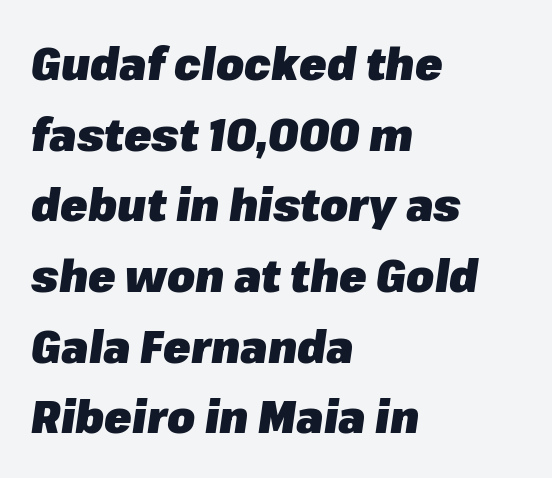
{"italic": "yes", "lean": "right", "slant_degrees": 8, "bold": "yes", "weight": "heavy", "width": "normal", "stroke_contrast": "low", "x_height": "medium", "monospaced": "no", "underline": "no", "align": "left", "line_spacing": "normal", "line_spacing_ratio": 1.57, "letter_spacing": "normal", "letter_spacing_em": 0.0, "glyph_px": 45}
